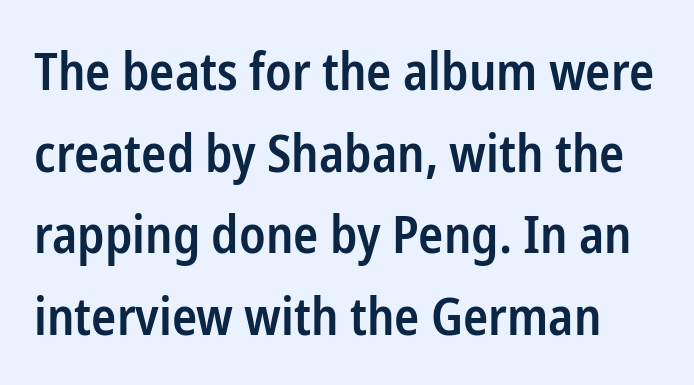
Q: Is the text bold? A: Semi-bold.
Q: Is the text italic (slanted)? A: No, it is upright.
Q: Is the typeface a serif or a sans-serif typeface? A: Sans-serif.
Q: Is the text underlined? A: No.
Q: Is the spacing between letters normal or unusually wide? A: Normal.
Q: Is the spacing between lines tight, normal or loose? A: Normal.
Q: Width (condensed, normal, or wide)? A: Condensed.
Q: Stroke contrast? A: Low.
Q: x-height? A: Medium.
Q: Monospaced? A: No.
